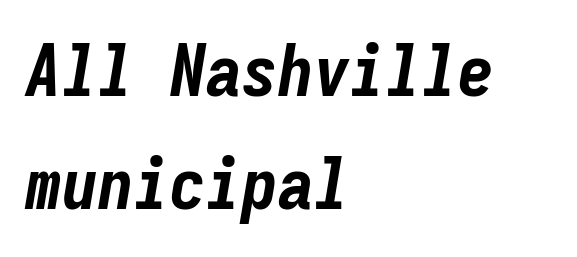
Q: Is the text bold? A: Yes.
Q: Is the text italic (slanted)? A: Yes, it leans right by about 9 degrees.
Q: Is the text underlined? A: No.
Q: How is the paragraph aligned? A: Left-aligned.
Q: Is the spacing between letters normal or unusually wide? A: Normal.
Q: Is the spacing between lines tight, normal or loose? A: Normal.
Q: Width (condensed, normal, or wide)? A: Condensed.
Q: Stroke contrast? A: Low.
Q: x-height? A: Medium.
Q: Monospaced? A: Yes.
